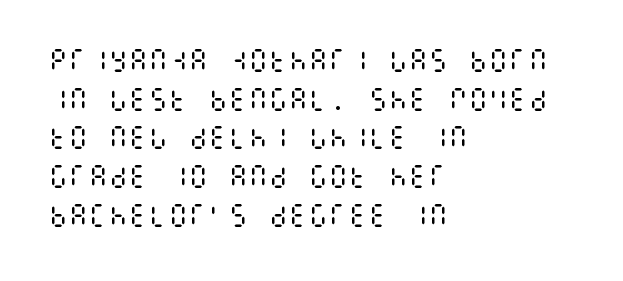
{"italic": "no", "bold": "no", "underline": "no", "align": "left", "line_spacing": "normal", "line_spacing_ratio": 1.55, "letter_spacing": "normal", "letter_spacing_em": 0.0, "glyph_px": 25}
